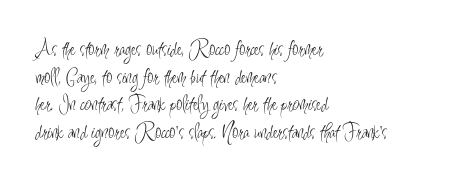
Q: Is the text bold? A: No.
Q: Is the text underlined? A: No.
Q: How is the paragraph aligned? A: Left-aligned.
Q: Is the spacing between letters normal or unusually wide? A: Normal.
Q: Is the spacing between lines tight, normal or loose? A: Normal.
